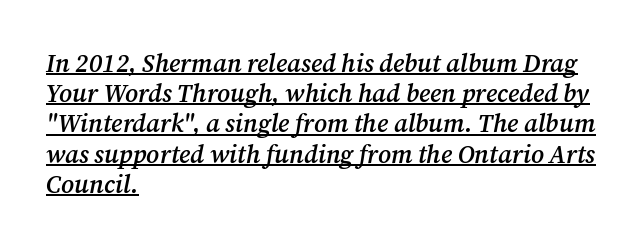
{"italic": "yes", "lean": "right", "slant_degrees": 12, "bold": "semi", "underline": "yes", "align": "left", "line_spacing_ratio": 1.21, "letter_spacing": "normal", "letter_spacing_em": 0.0, "glyph_px": 25}
